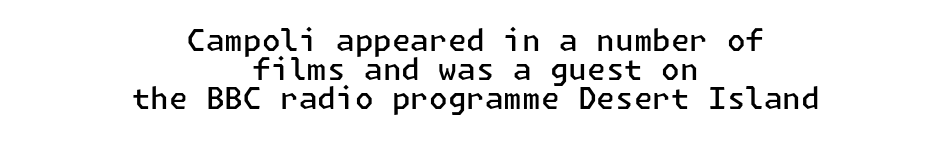
The image shows 30 px semibold sans-serif type, upright; set centered, tight line spacing (0.97x), normal letter spacing, not underlined; low stroke contrast and a medium x-height.
